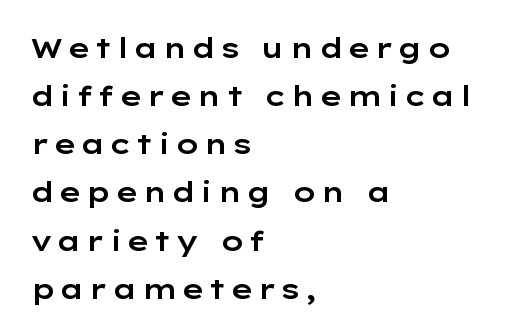
Q: Is the text italic (slanted)? A: No, it is upright.
Q: Is the typeface a serif or a sans-serif typeface? A: Sans-serif.
Q: Is the text underlined? A: No.
Q: How is the paragraph aligned? A: Left-aligned.
Q: Width (condensed, normal, or wide)? A: Wide.
Q: Stroke contrast? A: Low.
Q: x-height? A: Medium.
Q: Monospaced? A: No.
